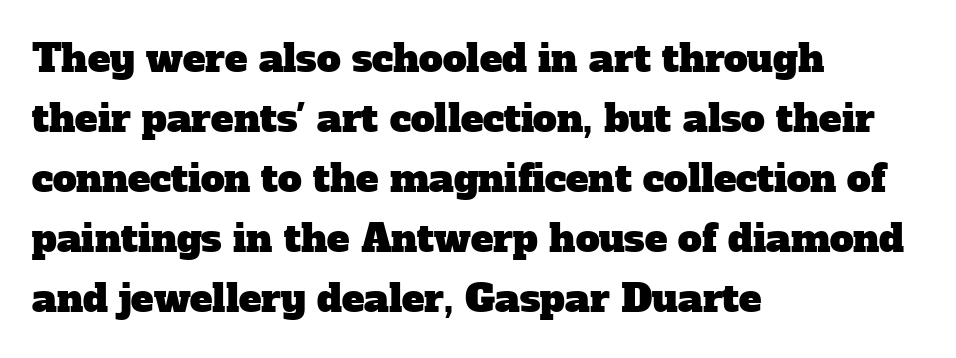
This is serif lettering, the kind often seen in printed books. The specimen omits any rule beneath the text block's lines. Nothing unusual about the tracking: characters are spaced as the font intends. Varying glyph widths throughout — classic text-font behaviour.
